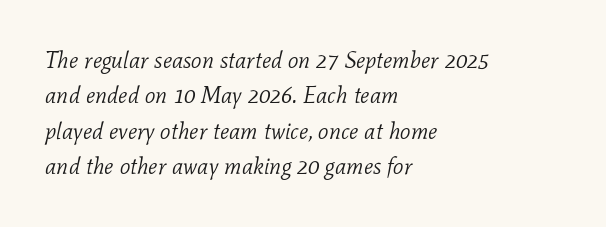
Q: Is the text bold? A: No.
Q: Is the text italic (slanted)? A: Yes, it leans right by about 11 degrees.
Q: Is the text underlined? A: No.
Q: How is the paragraph aligned? A: Left-aligned.
Q: Is the spacing between letters normal or unusually wide? A: Normal.
Q: Is the spacing between lines tight, normal or loose? A: Normal.
